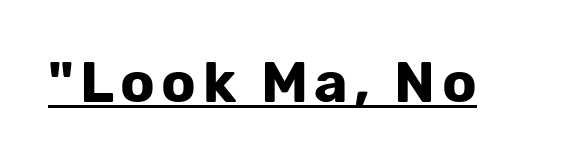
{"serif": "no", "italic": "no", "bold": "yes", "weight": "bold", "width": "normal", "stroke_contrast": "low", "x_height": "medium", "monospaced": "no", "underline": "yes", "glyph_px": 57}
